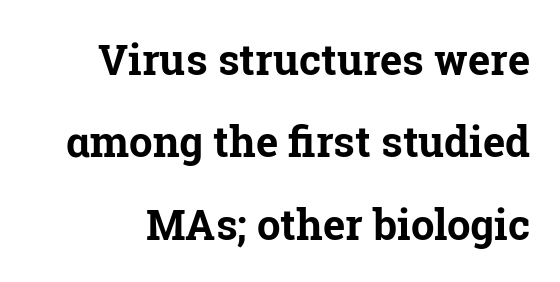
Style check: upright. Serifs: yes, visible at the terminals of the letterforms. Pretty heavy lettering here — definitely bold. Observe the ordinary spacing: letters are neighbours, not strangers. A great deal of white space separates one row of letters from the next. Descenders hang freely into open space.
